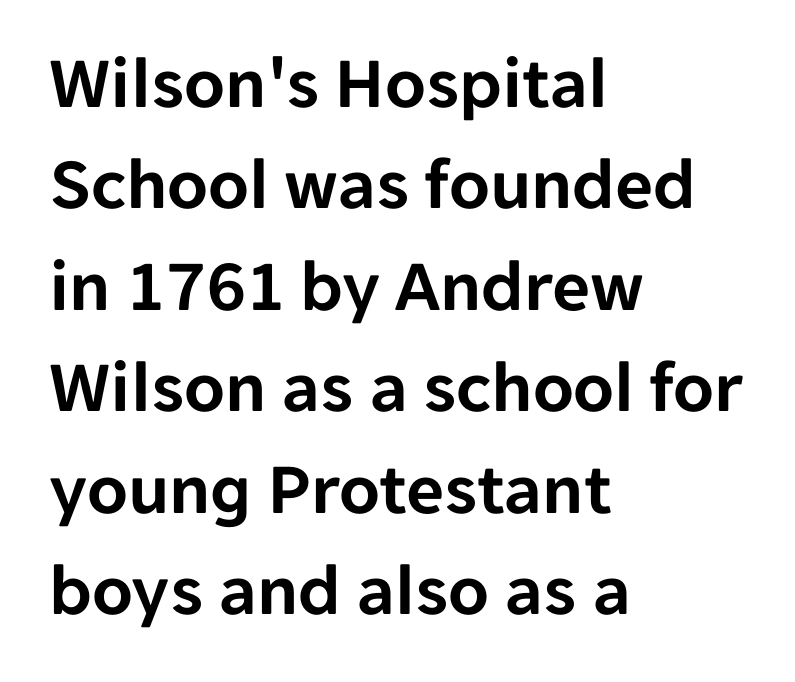
A typesetter would call this proportional, since set widths differ per character. Every stem runs plumb, perpendicular to the baseline. What stands out about the letter spacing? Nothing — it is the standard amount. Lines of text with bare space underneath. In CSS terms this would be text-align: left. I'd call this a sans setting — the letters go barefoot.
